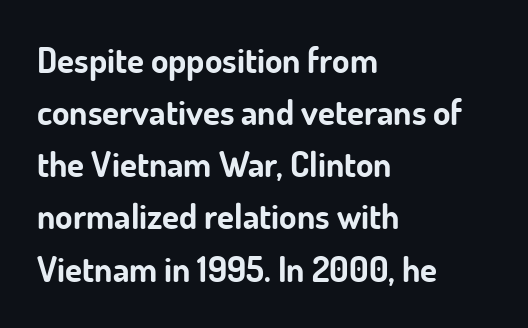
Compared with typical paragraphs, the rows here are spaced about the same. These lines keep a tight, regular rhythm from letter to letter. Look at the stroke-to-counter ratio: heavy, a bold. All the whitespace from short lines collects on the right. Beneath every word, the page is bare. Type style note: lacks serifs.
